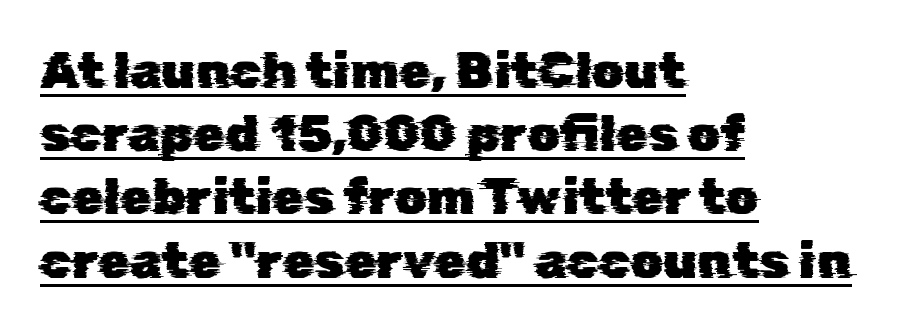
Do the characters align in a grid? No, the font is proportional. All the whitespace from short lines collects on the right. What decoration does the sample have? An underline. The gaps between neighbouring characters are ordinary and unremarkable.
